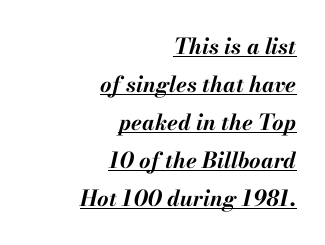
Q: Is the text bold? A: Yes.
Q: Is the text italic (slanted)? A: Yes, it leans right by about 13 degrees.
Q: Is the text underlined? A: Yes.
Q: How is the paragraph aligned? A: Right-aligned.
Q: Is the spacing between letters normal or unusually wide? A: Normal.
